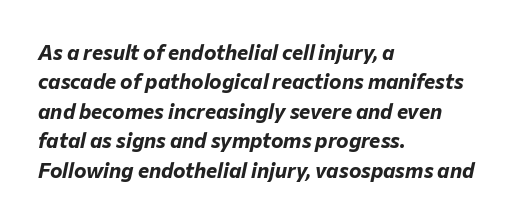
The image shows 21 px bold type, italic (leaning right); set left-aligned, normal line spacing (1.4x), normal letter spacing, not underlined.
